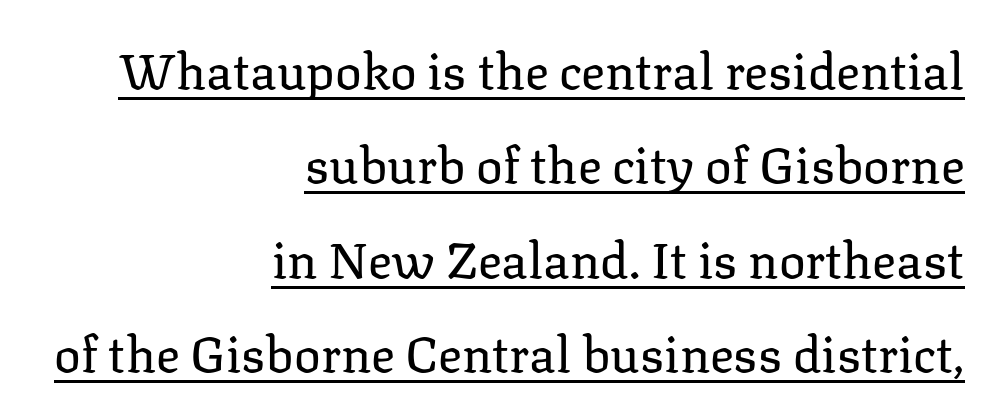
The image shows 50 px regular-weight serif type, upright; set right-aligned, line spacing 1.89x, normal letter spacing, underlined; low stroke contrast and a medium x-height.
